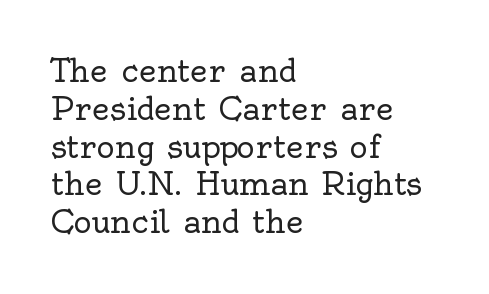
The image shows 31 px regular-weight serif type, upright; set left-aligned, line spacing 1.22x, normal letter spacing, not underlined; a small x-height.
